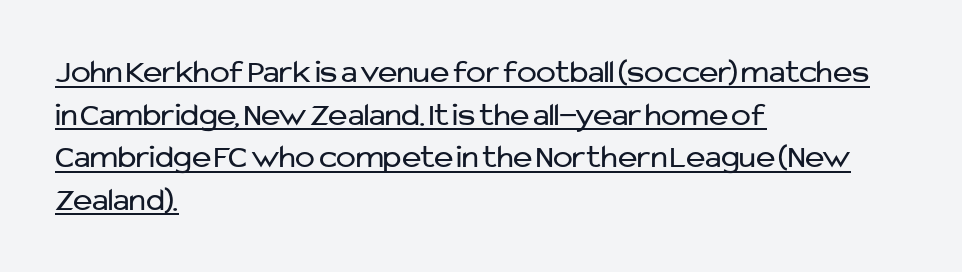
Nobody touched the tracking dial on this one. Serif or sans? Sans — the stroke terminals are bare. Line spacing here is normal. Caption: multi-line text, flush left, ragged right. Weight: regular or lighter.
